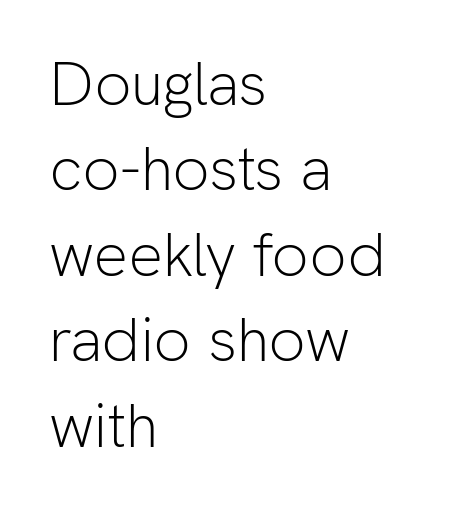
Q: Is the text bold? A: No.
Q: Is the text italic (slanted)? A: No, it is upright.
Q: Is the typeface a serif or a sans-serif typeface? A: Sans-serif.
Q: Is the text underlined? A: No.
Q: How is the paragraph aligned? A: Left-aligned.
Q: Is the spacing between letters normal or unusually wide? A: Normal.
Q: Is the spacing between lines tight, normal or loose? A: Normal.
Q: Width (condensed, normal, or wide)? A: Normal.
Q: Stroke contrast? A: Low.
Q: x-height? A: Medium.
Q: Monospaced? A: No.
